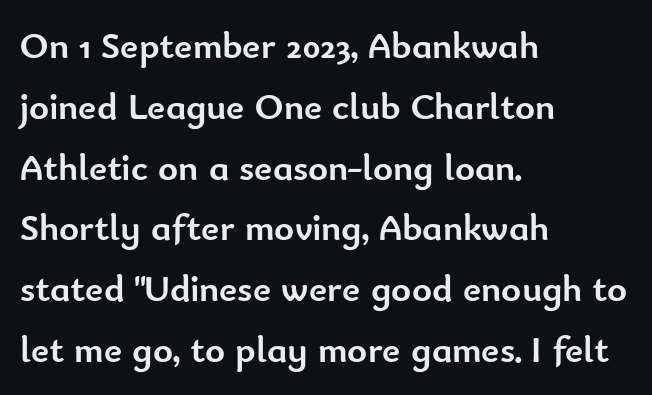
Each glyph is drawn with heavy, bold strokes. Glance below the letters and you will spot only blank space. Ordinary non-slanted type is in use. Typeset ragged right — the left edge is the straight one. The passage shown is typed in a proportional face where columns would drift.
